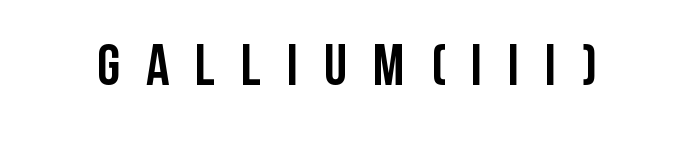
The image shows 58 px semibold, condensed sans-serif type, upright; set unusually wide letter spacing (+0.45 em), not underlined; low stroke contrast and a large x-height.
